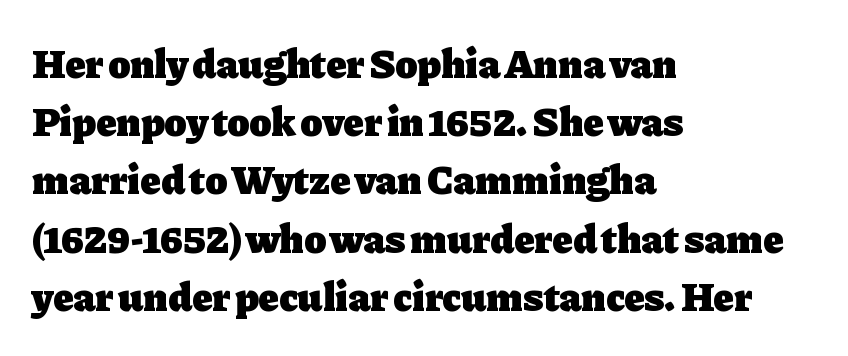
Q: Is the text bold? A: Yes.
Q: Is the text italic (slanted)? A: No, it is upright.
Q: Is the typeface a serif or a sans-serif typeface? A: Serif.
Q: Is the text underlined? A: No.
Q: How is the paragraph aligned? A: Left-aligned.
Q: Is the spacing between letters normal or unusually wide? A: Normal.
Q: Is the spacing between lines tight, normal or loose? A: Normal.
Q: Width (condensed, normal, or wide)? A: Normal.
Q: Stroke contrast? A: Low.
Q: x-height? A: Medium.
Q: Monospaced? A: No.
